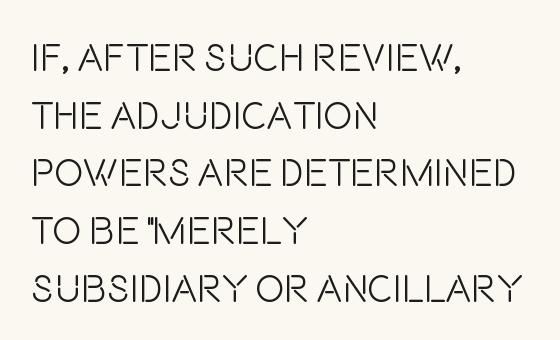
{"serif": "no", "italic": "no", "bold": "no", "weight": "light", "width": "condensed", "stroke_contrast": "low", "x_height": "large", "monospaced": "no", "underline": "no", "align": "left", "line_spacing": "normal", "line_spacing_ratio": 1.48, "letter_spacing": "normal", "letter_spacing_em": 0.0, "glyph_px": 39}
